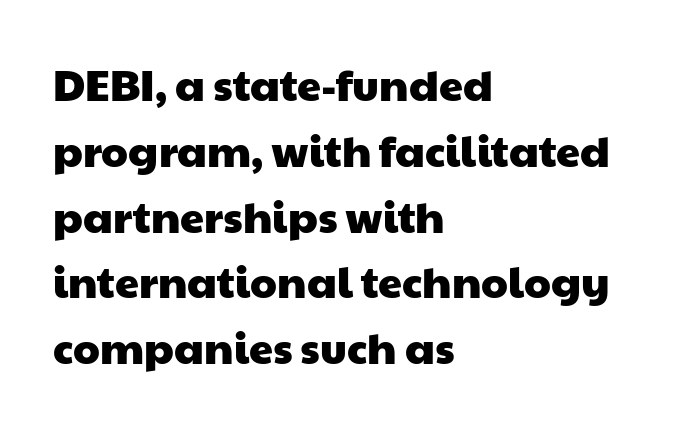
These lines keep a tight, regular rhythm from letter to letter. The glyphs are unaccompanied by any horizontal stroke below them. Reading down the column, the eye jumps a familiar distance to each next line. Is the block centered? No — it sits flush against the left margin.
